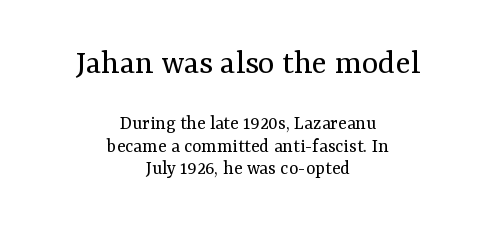
The image shows 35 px regular-weight serif type, upright; set centered, tight line spacing (1.12x), normal letter spacing, not underlined; the first (top) block is 1.75x larger; medium stroke contrast and a medium x-height.
